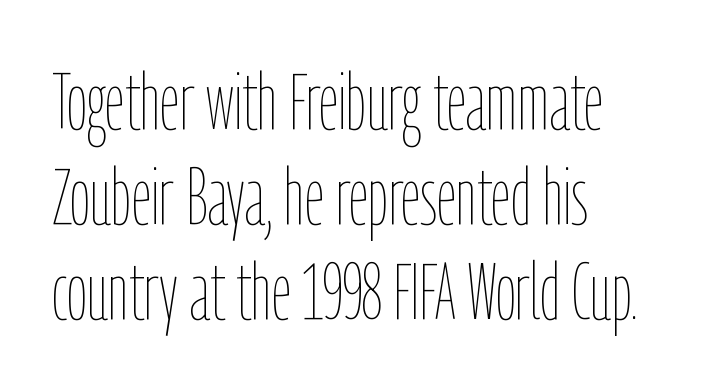
Q: Is the text bold? A: No.
Q: Is the text italic (slanted)? A: No, it is upright.
Q: Is the text underlined? A: No.
Q: How is the paragraph aligned? A: Left-aligned.
Q: Is the spacing between letters normal or unusually wide? A: Normal.
Q: Width (condensed, normal, or wide)? A: Condensed.
Q: Stroke contrast? A: Low.
Q: x-height? A: Medium.
Q: Monospaced? A: No.
